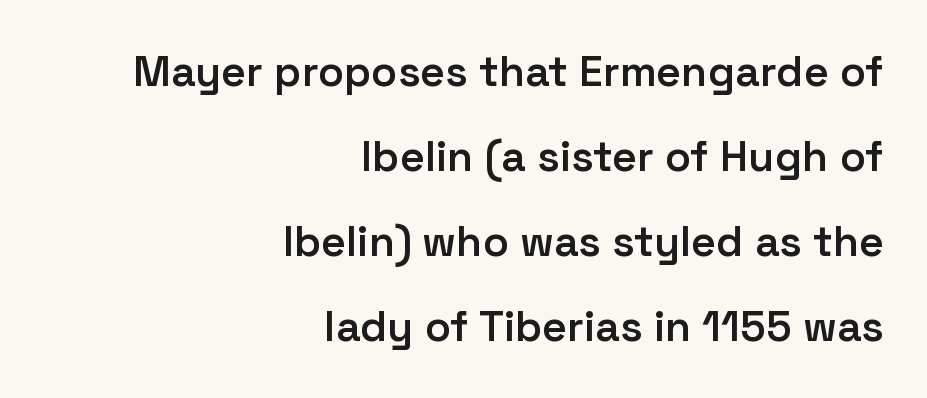
Casual observation: everything's shoved over to the right. A typesetter would call this proportional, since set widths differ per character. Check the space under the baseline: it is left empty. The face used here is a semibold: visibly heavier than regular, lighter than bold. Notice the wide empty band between every row — that's loose leading.
